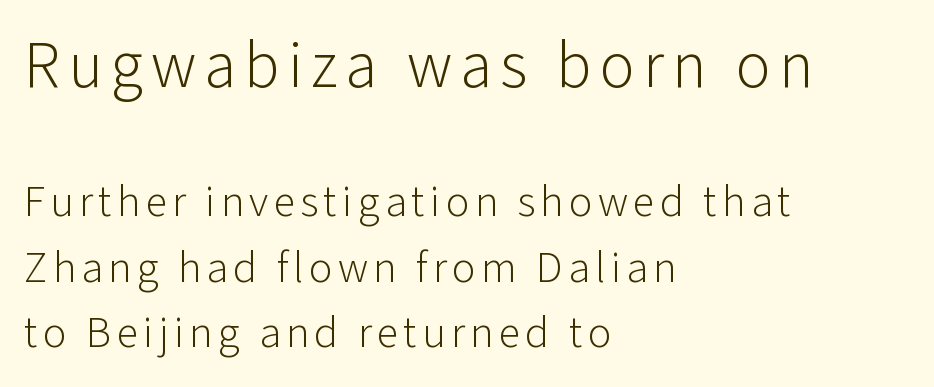
This layout puts the oversized block above and the modest block below. Successive baselines arrive at the customary interval. The type sits square on the baseline with zero lean. These glyphs show unthickened strokes, regular width or finer. Nope, no serifs anywhere on these letters. The gap between lines stays unmarked.
